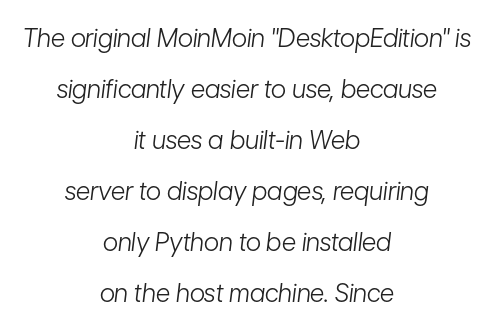
Q: Is the text bold? A: No.
Q: Is the text italic (slanted)? A: Yes, it leans right by about 7 degrees.
Q: Is the text underlined? A: No.
Q: How is the paragraph aligned? A: Centered.
Q: Is the spacing between letters normal or unusually wide? A: Normal.
Q: Is the spacing between lines tight, normal or loose? A: Loose.
